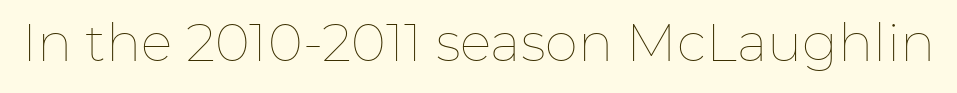
{"italic": "no", "bold": "no", "weight": "thin", "width": "normal", "stroke_contrast": "low", "x_height": "medium", "monospaced": "no", "underline": "no", "letter_spacing": "normal", "letter_spacing_em": 0.0, "glyph_px": 53}
